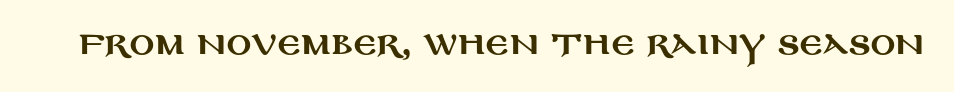
The image shows 31 px wide sans-serif type, upright; set normal letter spacing, not underlined; medium stroke contrast and a large x-height.
